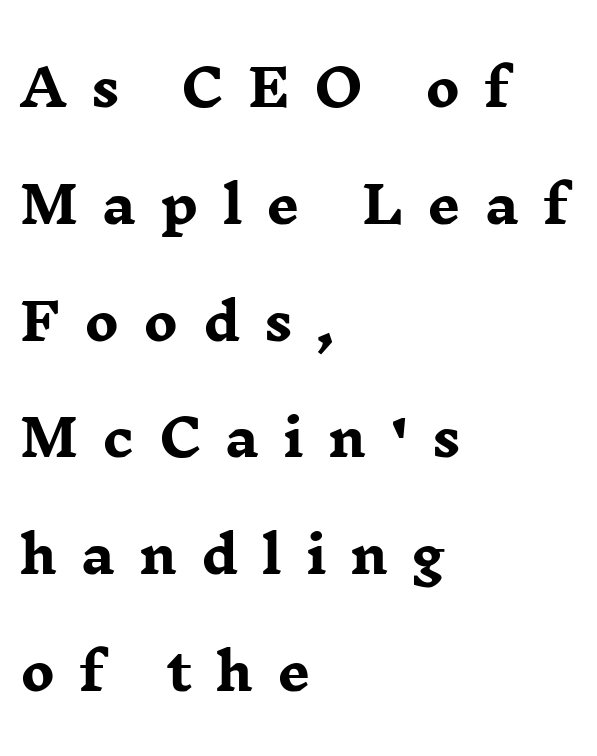
Tall strokes in this sample are plumb rather than angled. Heavy-handed strokes throughout: this text is bold. Has an underline been added? It has not. Spacing between characters has been opened up far beyond the box default. This sample is left-justified, so line endings fall wherever the words run out. A typesetter would call this proportional, since set widths differ per character.
